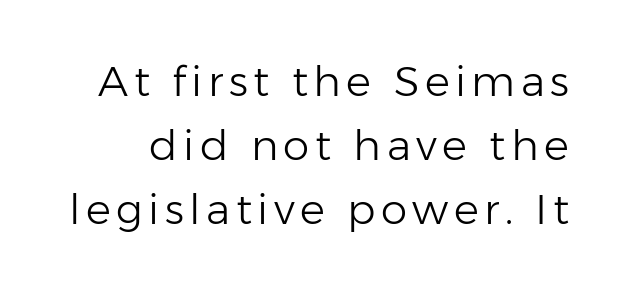
The image shows 42 px light sans-serif type, upright; set normal line spacing (1.52x), not underlined; low stroke contrast and a medium x-height.
